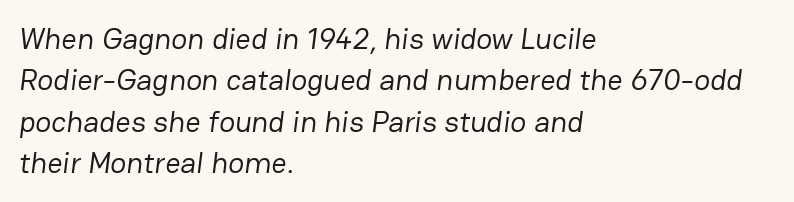
Is this a heavy cut? Hardly; it is regular or lighter. Tracking here is standard; glyphs follow each other at the usual distance. Type style note: lacks serifs. Which margin do the lines hug? The left one — the right edge is uneven. Here the designer chose a conventional face with non-uniform glyph widths.
